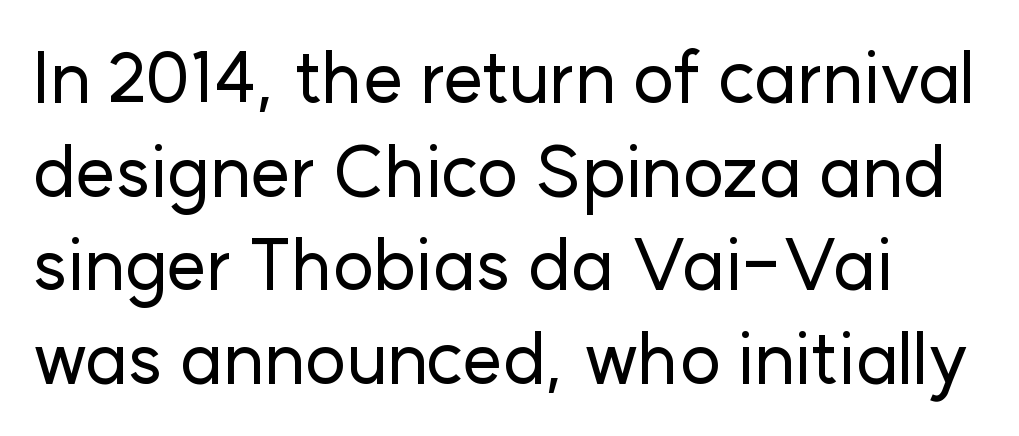
The image shows 71 px sans-serif type, upright; set normal line spacing (1.32x), normal letter spacing, not underlined; low stroke contrast and a medium x-height.
